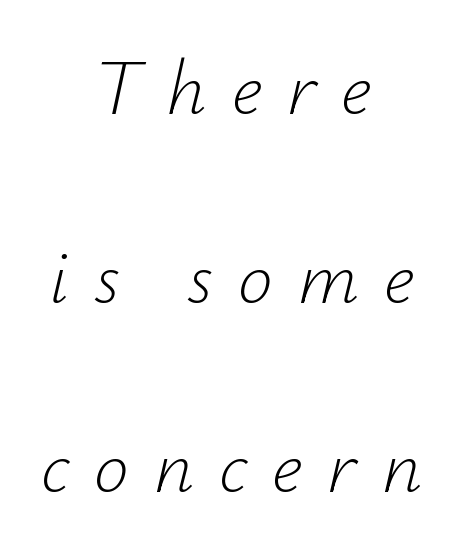
The image shows 78 px light type, italic (leaning right); set centered, loose line spacing (2.42x), unusually wide letter spacing (+0.32 em), not underlined; low stroke contrast and a small x-height.
